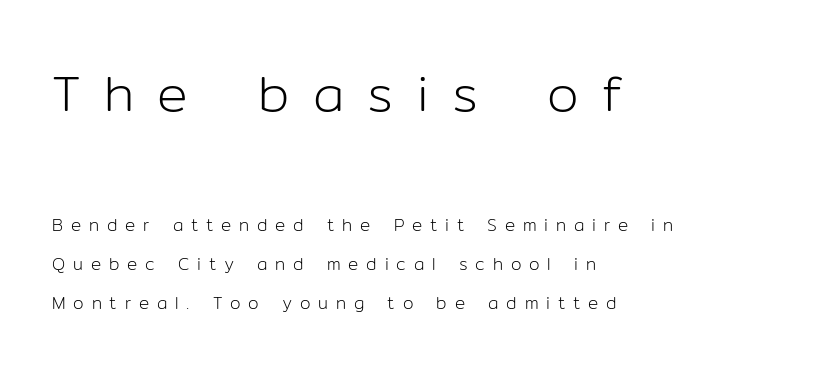
{"serif": "no", "italic": "no", "bold": "no", "weight": "light", "width": "normal", "stroke_contrast": "low", "x_height": "medium", "monospaced": "no", "underline": "no", "align": "left", "line_spacing": "loose", "line_spacing_ratio": 2.31, "letter_spacing": "wide", "letter_spacing_em": 0.46, "larger_block": "first", "size_ratio": 3.0, "glyph_px": 51}
